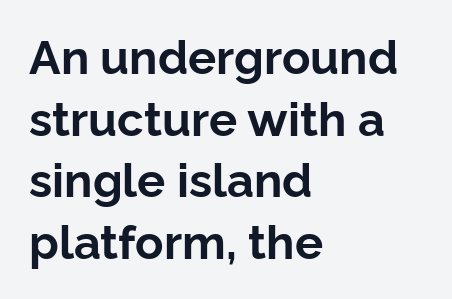
The image shows 47 px bold sans-serif type, upright; set left-aligned, normal line spacing (1.31x), normal letter spacing, not underlined; low stroke contrast and a medium x-height.
